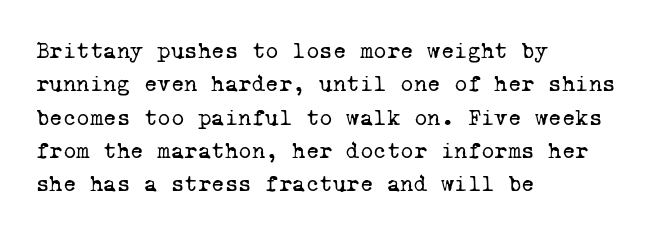
The strokes carry an ordinary text weight at most. This sample is left-justified, so line endings fall wherever the words run out. Quick note: underline off. The letters sit at their default tracking, neither squeezed nor spread.
